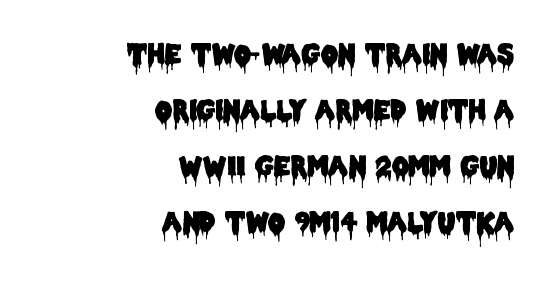
Q: Is the text italic (slanted)? A: No, it is upright.
Q: Is the text underlined? A: No.
Q: How is the paragraph aligned? A: Right-aligned.
Q: Is the spacing between letters normal or unusually wide? A: Normal.
Q: Is the spacing between lines tight, normal or loose? A: Loose.
